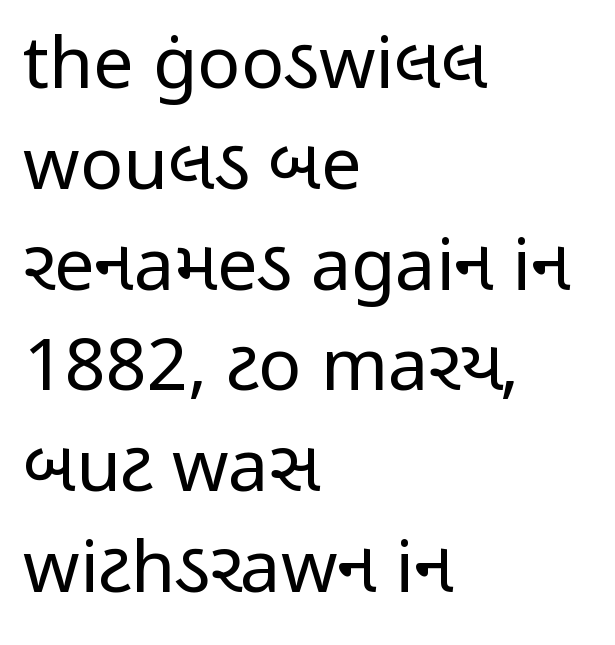
{"serif": "no", "italic": "no", "bold": "no", "weight": "regular", "width": "condensed", "stroke_contrast": "low", "x_height": "medium", "monospaced": "no", "underline": "no", "align": "left", "line_spacing": "normal", "line_spacing_ratio": 1.4, "letter_spacing": "normal", "letter_spacing_em": 0.0, "glyph_px": 72}
